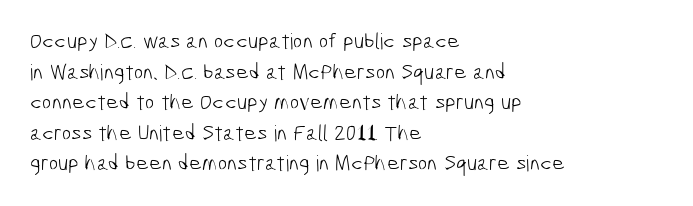
{"bold": "no", "underline": "no", "align": "left", "line_spacing": "normal", "line_spacing_ratio": 1.39, "letter_spacing": "normal", "letter_spacing_em": 0.0, "glyph_px": 22}
